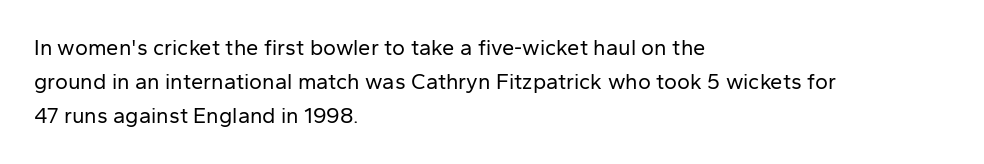
The image shows 22 px text type, upright; set left-aligned, normal line spacing (1.55x), normal letter spacing, not underlined.
